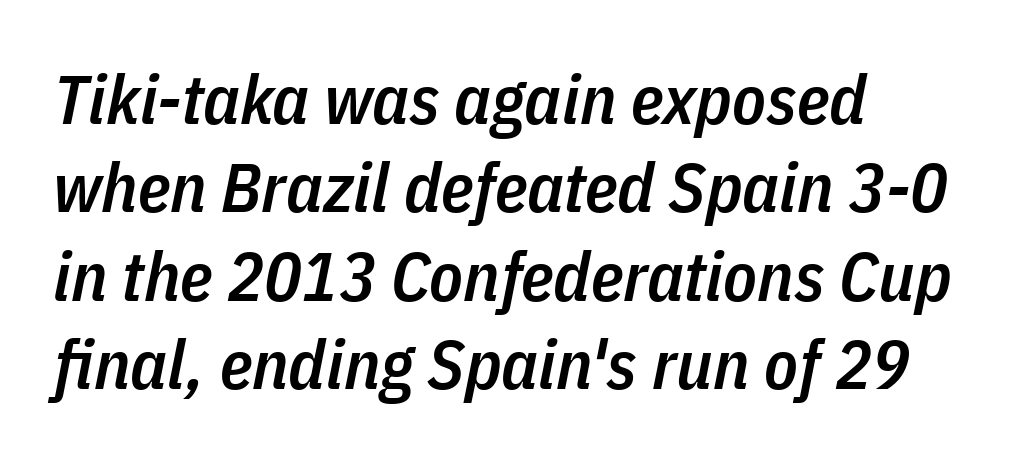
The tracking reads as untouched default to a designer's eye. The face used here is proportionally spaced, like ordinary book or web type. Rule under the text: the space is simply empty. The glyphs look as if they've been sheared to an angle.
